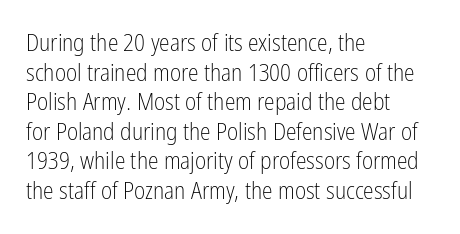
The image shows 24 px text type, upright; set left-aligned, line spacing 1.23x, normal letter spacing, not underlined.
